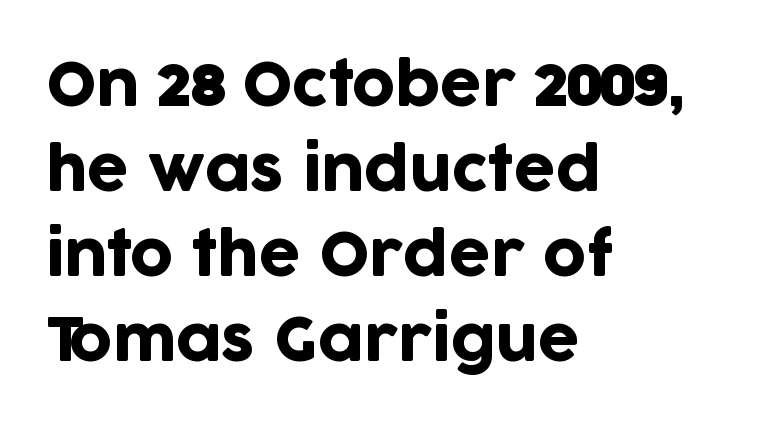
Q: Is the text italic (slanted)? A: No, it is upright.
Q: Is the typeface a serif or a sans-serif typeface? A: Sans-serif.
Q: Is the text underlined? A: No.
Q: How is the paragraph aligned? A: Left-aligned.
Q: Is the spacing between letters normal or unusually wide? A: Normal.
Q: Is the spacing between lines tight, normal or loose? A: Normal.
Q: Width (condensed, normal, or wide)? A: Normal.
Q: Stroke contrast? A: Low.
Q: x-height? A: Large.
Q: Monospaced? A: No.
